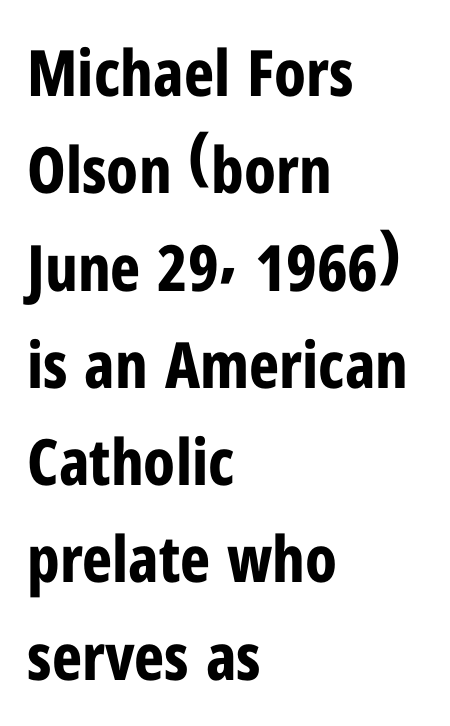
{"serif": "no", "italic": "no", "bold": "yes", "weight": "bold", "width": "condensed", "stroke_contrast": "low", "x_height": "medium", "monospaced": "no", "underline": "no", "align": "left", "line_spacing": "normal", "line_spacing_ratio": 1.52, "letter_spacing": "normal", "letter_spacing_em": 0.0, "glyph_px": 64}
